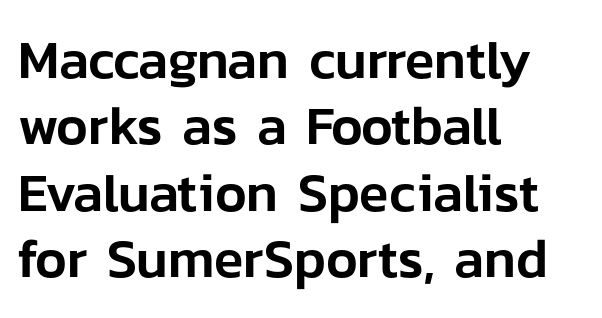
The image shows 54 px sans-serif type, upright; set left-aligned, line spacing 1.23x, normal letter spacing, not underlined; low stroke contrast and a medium x-height.
